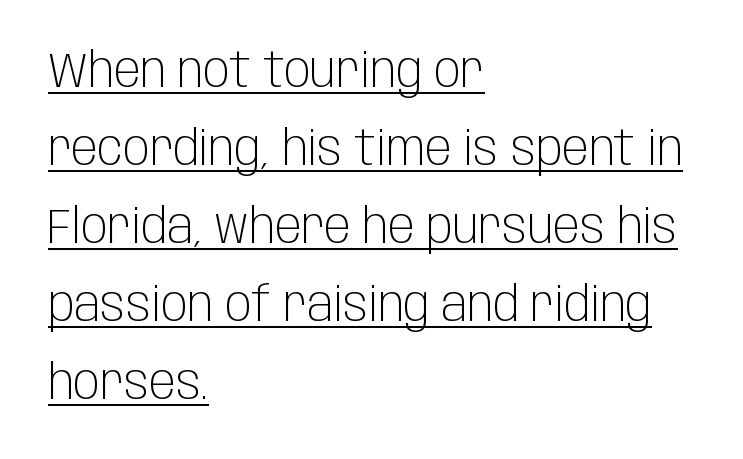
{"serif": "no", "italic": "no", "bold": "no", "weight": "light", "width": "condensed", "stroke_contrast": "low", "x_height": "large", "monospaced": "no", "underline": "yes", "align": "left", "line_spacing": "normal", "line_spacing_ratio": 1.59, "letter_spacing": "normal", "letter_spacing_em": 0.0, "glyph_px": 49}
